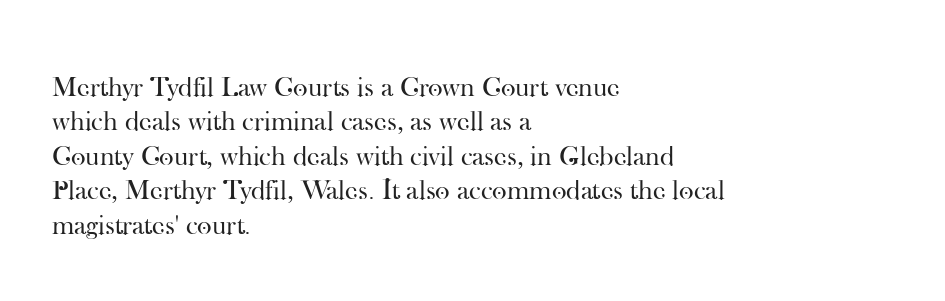
These lines are composed in type with serifs. Beneath every word, the page is bare. Alignment: flush left. Here the glyphs are tracked normally, forming tight word shapes. Is this a fixed-width face? No — the glyphs have proportional, varying widths. Designer's note — italics off, roman on.
